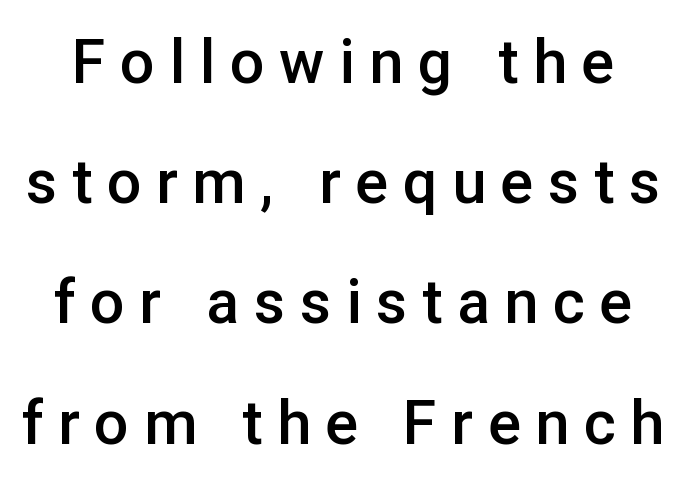
{"serif": "no", "italic": "no", "bold": "semi", "weight": "semibold", "width": "normal", "stroke_contrast": "low", "x_height": "medium", "monospaced": "no", "underline": "no", "line_spacing": "loose", "line_spacing_ratio": 1.97, "letter_spacing": "wide", "letter_spacing_em": 0.24, "glyph_px": 61}
